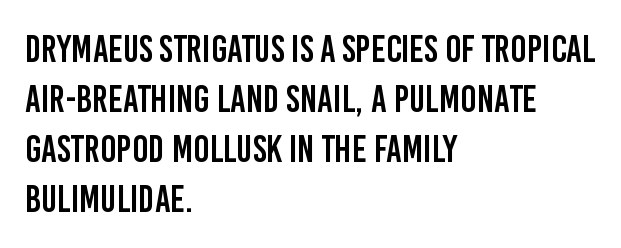
{"serif": "no", "italic": "no", "width": "condensed", "stroke_contrast": "low", "x_height": "large", "monospaced": "no", "underline": "no", "align": "left", "line_spacing": "normal", "line_spacing_ratio": 1.32, "letter_spacing": "normal", "letter_spacing_em": 0.0, "glyph_px": 38}
